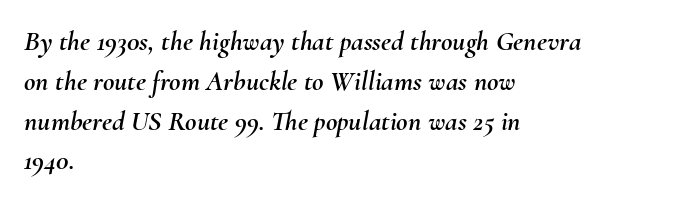
The image shows 28 px text type, italic (leaning right); set left-aligned, normal line spacing (1.42x), normal letter spacing, not underlined; medium stroke contrast and a small x-height.
